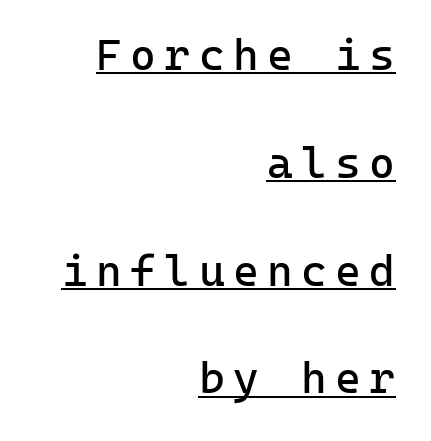
The image shows 44 px regular-weight sans-serif type, upright, monospaced; set right-aligned, loose line spacing (2.45x), underlined; low stroke contrast and a medium x-height.
